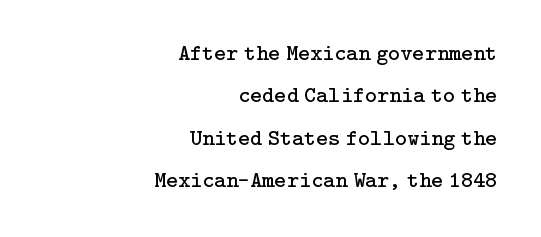
Posture: straight, roman, zero tilt. Words appear dense and cohesive because spacing is normal. Is the block centered? No — it sits flush against the right margin. The letterforms sit at book weight or below. No word sits above an underline.
